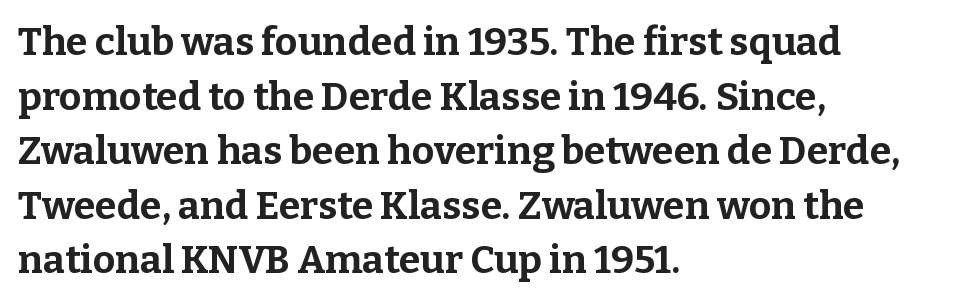
The tracking reads as untouched default to a designer's eye. In CSS terms this would be text-align: left. Baseline-to-baseline distance is the conventional proportion of letter height. The area under the type is left untouched.
